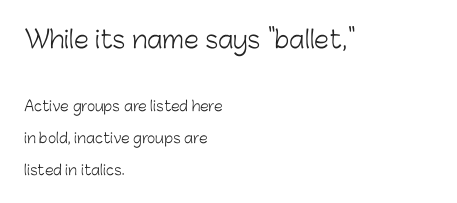
{"italic": "no", "bold": "no", "underline": "no", "align": "left", "line_spacing": "loose", "line_spacing_ratio": 2.26, "letter_spacing": "normal", "letter_spacing_em": 0.0, "larger_block": "first", "size_ratio": 1.71, "glyph_px": 24}
